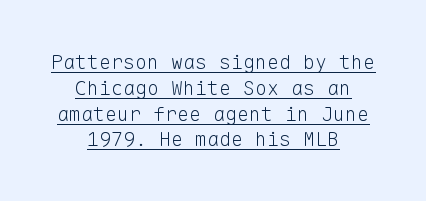
The image shows 20 px text type, upright; set centered, normal line spacing (1.29x), normal letter spacing, underlined.
